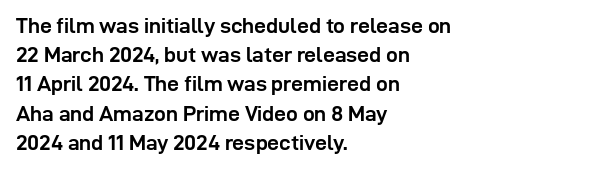
{"italic": "no", "bold": "yes", "underline": "no", "align": "left", "line_spacing": "normal", "line_spacing_ratio": 1.39, "letter_spacing": "normal", "letter_spacing_em": 0.0, "glyph_px": 21}
